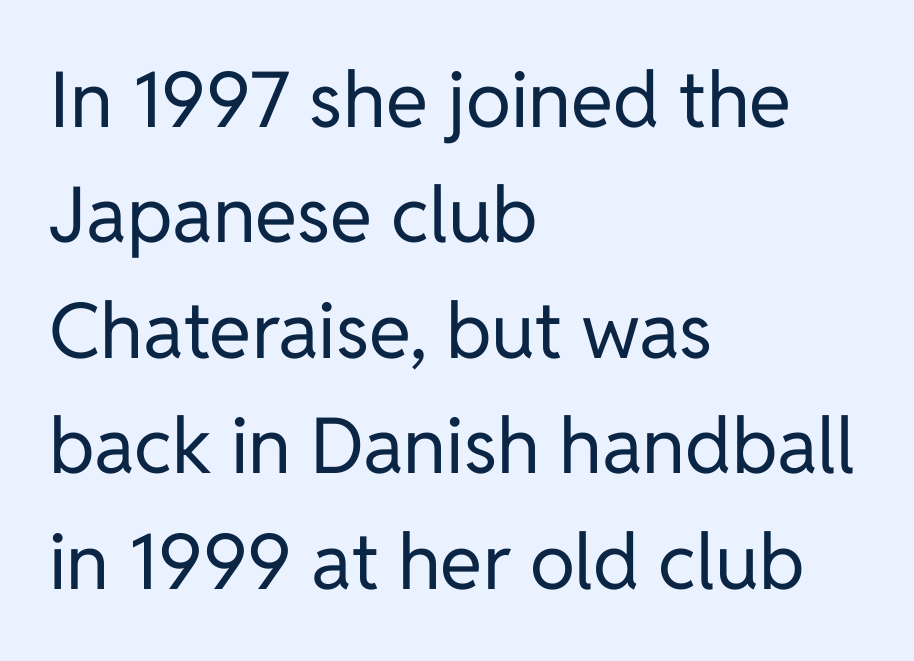
Q: Is the text bold? A: No.
Q: Is the text italic (slanted)? A: No, it is upright.
Q: Is the typeface a serif or a sans-serif typeface? A: Sans-serif.
Q: Is the text underlined? A: No.
Q: How is the paragraph aligned? A: Left-aligned.
Q: Is the spacing between letters normal or unusually wide? A: Normal.
Q: Is the spacing between lines tight, normal or loose? A: Normal.
Q: Width (condensed, normal, or wide)? A: Normal.
Q: Stroke contrast? A: Low.
Q: x-height? A: Medium.
Q: Monospaced? A: No.
